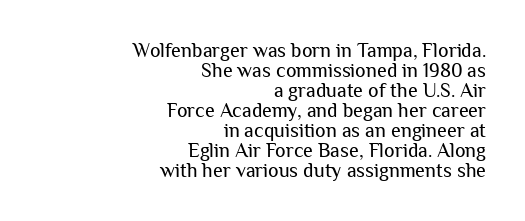
{"italic": "no", "bold": "no", "underline": "no", "align": "right", "line_spacing": "tight", "line_spacing_ratio": 1.0, "letter_spacing": "normal", "letter_spacing_em": 0.0, "glyph_px": 20}
